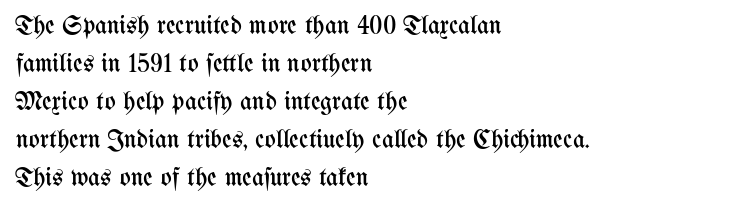
{"italic": "no", "bold": "no", "underline": "no", "align": "left", "line_spacing": "normal", "line_spacing_ratio": 1.46, "letter_spacing": "normal", "letter_spacing_em": 0.0, "glyph_px": 26}
